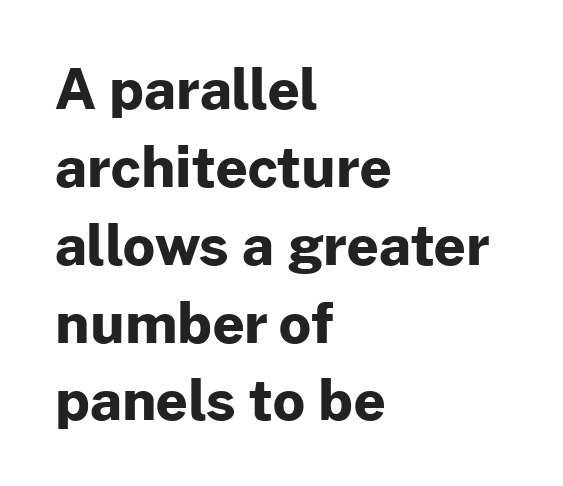
Unlike a traditional serif, this face leaves its strokes unadorned. Letter spacing: default. The rendering uses a bold face; every stroke is thick and dark. Think of a printed novel: that variable character pitch is what you see here. Typeset ragged right — the left edge is the straight one. Summary of vertical rhythm: regular, with standard interline spacing.
